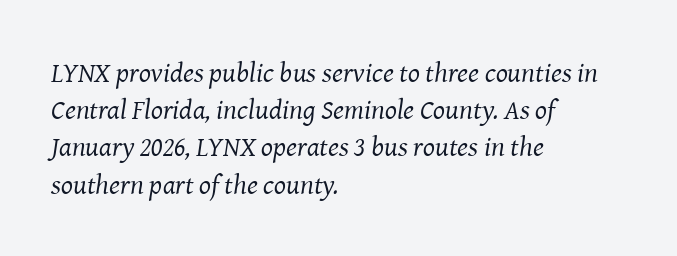
{"serif": "yes", "italic": "yes", "lean": "right", "slant_degrees": 8, "bold": "no", "weight": "regular", "width": "normal", "stroke_contrast": "medium", "x_height": "medium", "monospaced": "no", "underline": "no", "align": "left", "line_spacing": "normal", "line_spacing_ratio": 1.33, "letter_spacing": "normal", "letter_spacing_em": 0.0, "glyph_px": 28}
